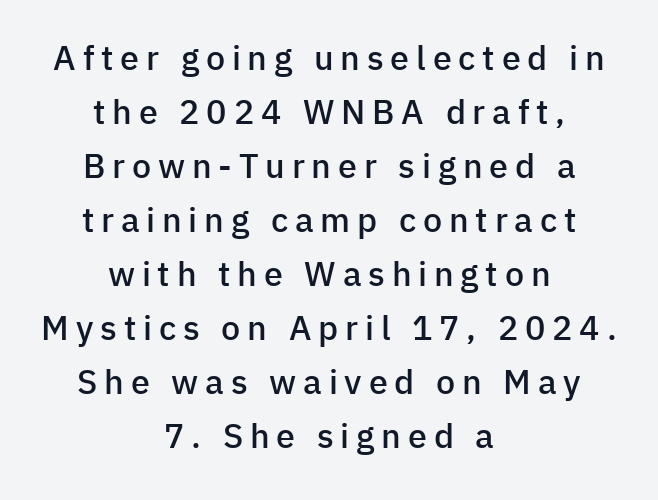
The typeface chosen for these lines omits serifs. Designer's note — italics off, roman on. Short note: letters widely spaced. The space between consecutive lines is moderate. Reading down the block, each line starts at a different indent, mirrored at its end.
